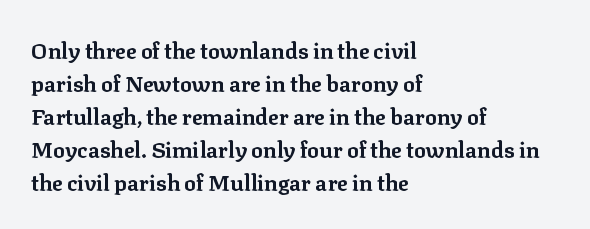
You'd pick this weight for a headline — it's a proper bold. The lettering holds an erect, upright posture throughout. Glance below the letters and you will spot only blank space. Layout note: lines flush left. Characters follow at the spacing the type designer built in. These lines sit exactly where default settings would place them.
